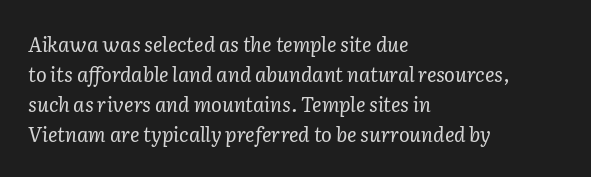
These lines keep a tight, regular rhythm from letter to letter. The cut favours lightness, reaching ordinary text weight at its darkest. Rule under the text: the space is simply empty. Compared with ordinary roman type, these characters are visibly tilted.
